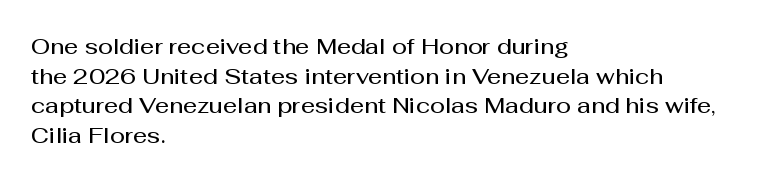
Q: Is the text bold? A: Semi-bold.
Q: Is the text italic (slanted)? A: No, it is upright.
Q: Is the text underlined? A: No.
Q: How is the paragraph aligned? A: Left-aligned.
Q: Is the spacing between letters normal or unusually wide? A: Normal.
Q: Is the spacing between lines tight, normal or loose? A: Normal.
